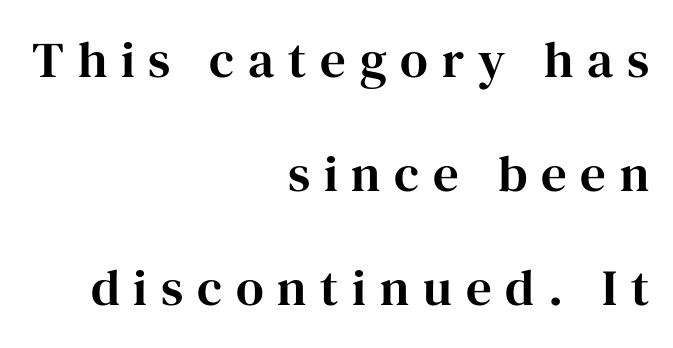
Q: Is the text italic (slanted)? A: No, it is upright.
Q: Is the typeface a serif or a sans-serif typeface? A: Serif.
Q: Is the text underlined? A: No.
Q: How is the paragraph aligned? A: Right-aligned.
Q: Is the spacing between letters normal or unusually wide? A: Unusually wide.
Q: Is the spacing between lines tight, normal or loose? A: Loose.
Q: Width (condensed, normal, or wide)? A: Normal.
Q: Stroke contrast? A: High.
Q: x-height? A: Medium.
Q: Monospaced? A: No.
